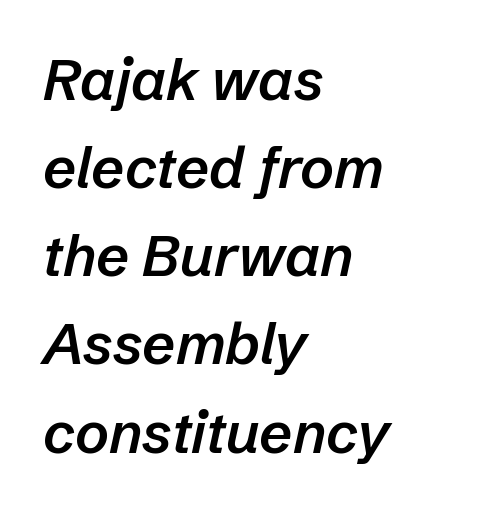
Q: Is the text bold? A: Semi-bold.
Q: Is the text italic (slanted)? A: Yes, it leans right by about 12 degrees.
Q: Is the text underlined? A: No.
Q: How is the paragraph aligned? A: Left-aligned.
Q: Is the spacing between letters normal or unusually wide? A: Normal.
Q: Is the spacing between lines tight, normal or loose? A: Normal.
Q: Width (condensed, normal, or wide)? A: Normal.
Q: Stroke contrast? A: Low.
Q: x-height? A: Medium.
Q: Monospaced? A: No.
